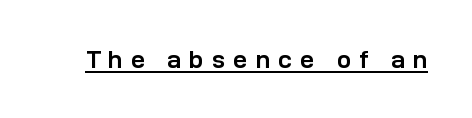
{"italic": "no", "bold": "yes", "underline": "yes", "letter_spacing": "wide", "letter_spacing_em": 0.33, "glyph_px": 25}
